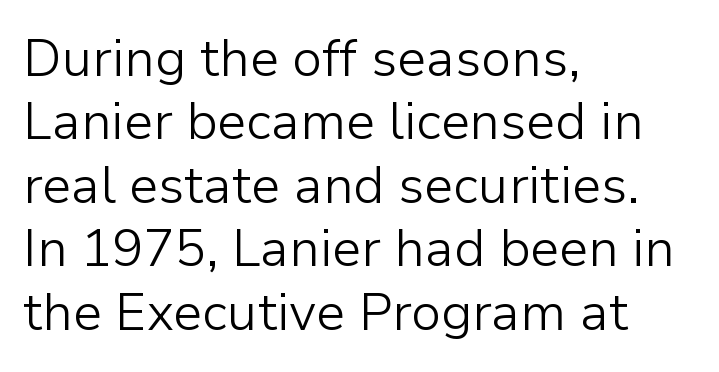
Is this a fixed-width face? No — the glyphs have proportional, varying widths. When letters stand straight like this, we call the style roman or upright. The face used here is rendered with its standard letterfit. The area under the type is left untouched. The characters display no serif detailing; their extremities are plain. Stem width sits at or under what a default text font uses.
